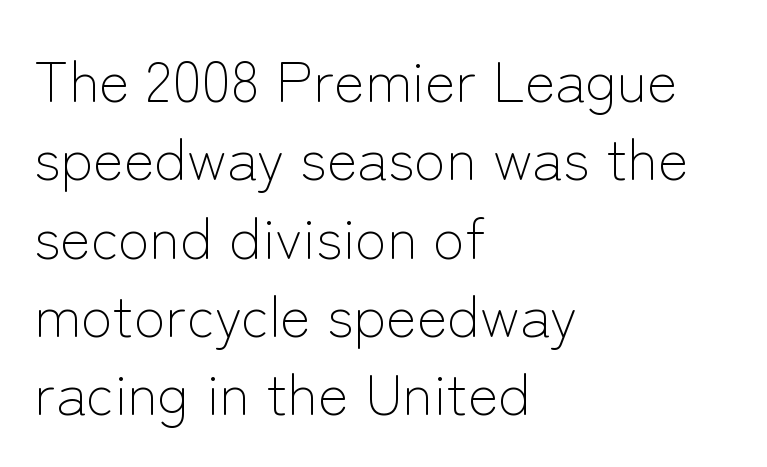
{"serif": "no", "italic": "no", "bold": "no", "weight": "light", "width": "normal", "stroke_contrast": "low", "x_height": "medium", "monospaced": "no", "underline": "no", "align": "left", "line_spacing": "normal", "line_spacing_ratio": 1.35, "letter_spacing": "normal", "letter_spacing_em": 0.0, "glyph_px": 58}
